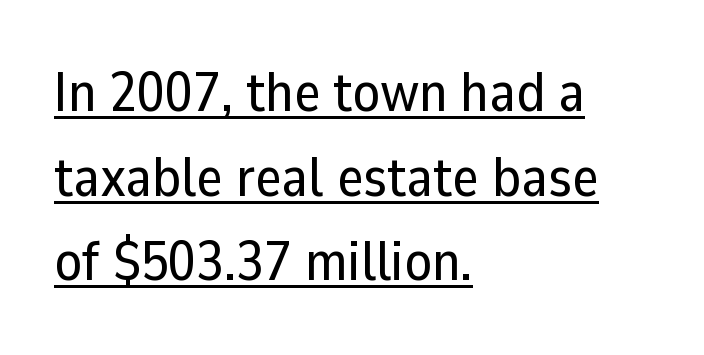
Compared with a centered layout, this one pins lines to the left instead. The passage shown is typed in a proportional face where columns would drift. The rendering shows plain stroke endings on the letterforms — a sans-serif design. Short note: letters normally spaced. Vertical spacing — default. Honestly, the underline is the first thing you notice here.
